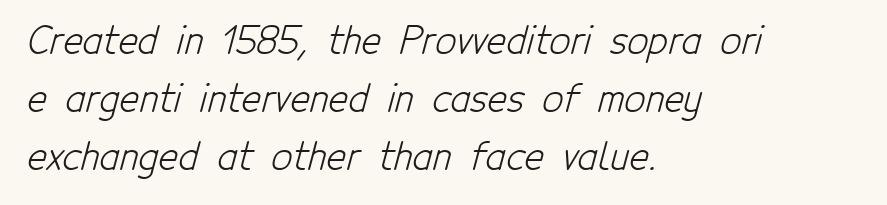
{"serif": "no", "bold": "no", "weight": "light", "width": "condensed", "stroke_contrast": "low", "x_height": "medium", "monospaced": "no", "underline": "no", "align": "left", "line_spacing": "normal", "line_spacing_ratio": 1.57, "letter_spacing": "normal", "letter_spacing_em": 0.0, "glyph_px": 37}
